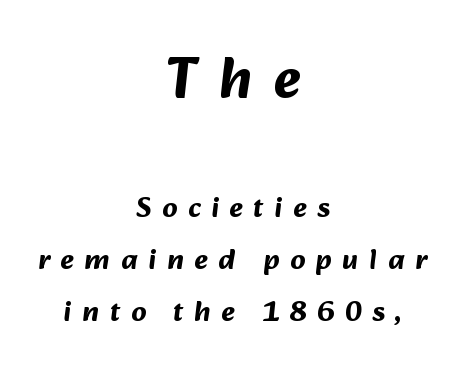
Q: Is the text bold? A: Yes.
Q: Is the typeface a serif or a sans-serif typeface? A: Sans-serif.
Q: Is the text underlined? A: No.
Q: How is the paragraph aligned? A: Centered.
Q: Is the spacing between letters normal or unusually wide? A: Unusually wide.
Q: Which block of text is set in a larger size, the first (top) or the second (bottom)? A: The first (top) one.
Q: Width (condensed, normal, or wide)? A: Normal.
Q: Stroke contrast? A: Medium.
Q: x-height? A: Medium.
Q: Monospaced? A: No.
